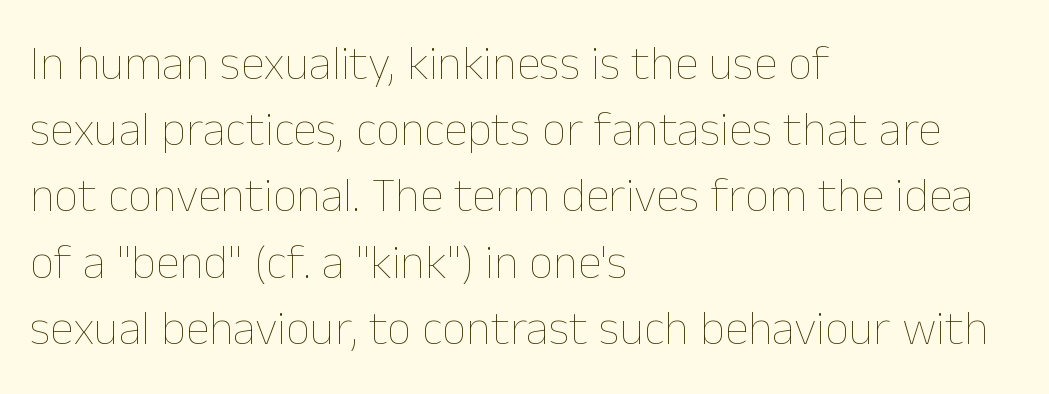
The image shows 48 px thin type, upright; set left-aligned, normal line spacing (1.38x), normal letter spacing, not underlined; low stroke contrast and a medium x-height.
